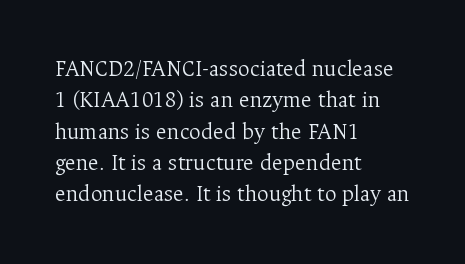
{"italic": "no", "bold": "no", "underline": "no", "align": "left", "line_spacing": "normal", "line_spacing_ratio": 1.36, "letter_spacing": "normal", "letter_spacing_em": 0.0, "glyph_px": 23}
